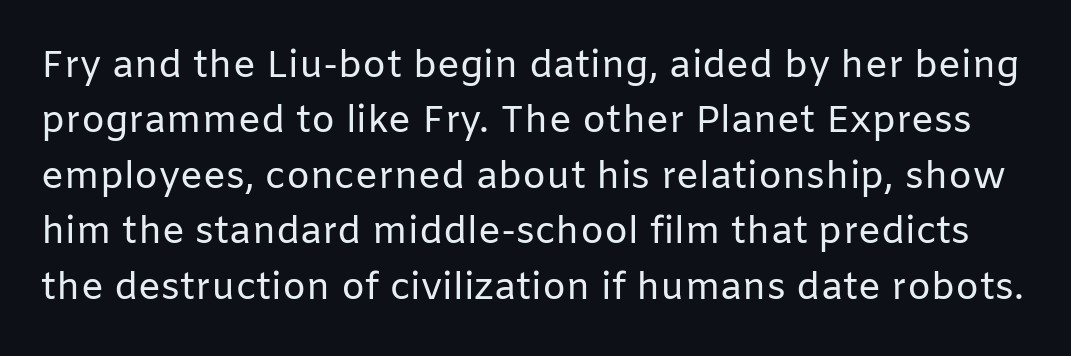
The image shows 38 px regular-weight sans-serif type, upright; set normal line spacing (1.46x), normal letter spacing, not underlined; low stroke contrast and a medium x-height.
